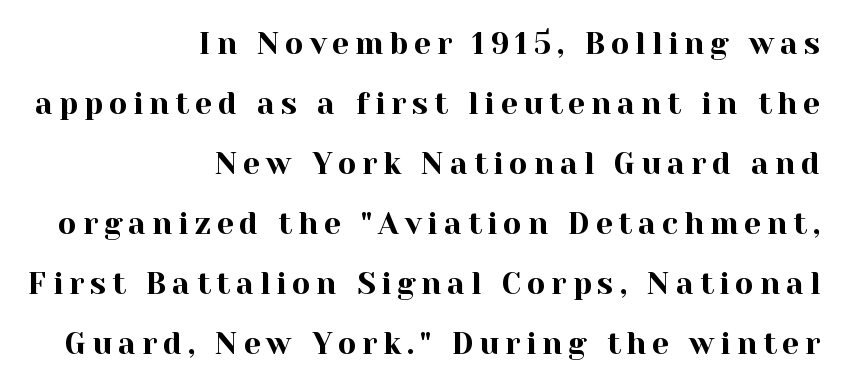
A roman cut, with each character standing at attention. Leading: increased. Look at the bottom of the vertical strokes: they flare into serifs here. Underline: absent. The face used here is proportionally spaced, like ordinary book or web type.
